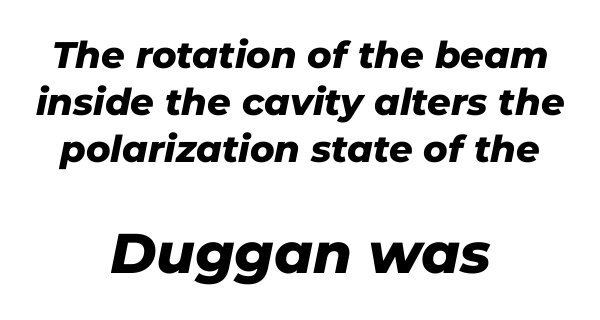
Reading down the column, the eye jumps a familiar distance to each next line. Compare the two chunks: the lower has the greater cap height. The sample has been set heavy, in full bold. Visually the block forms a symmetrical silhouette, jagged on both flanks. Descender tails drop into unmarked territory. The gaps between neighbouring characters are ordinary and unremarkable.
